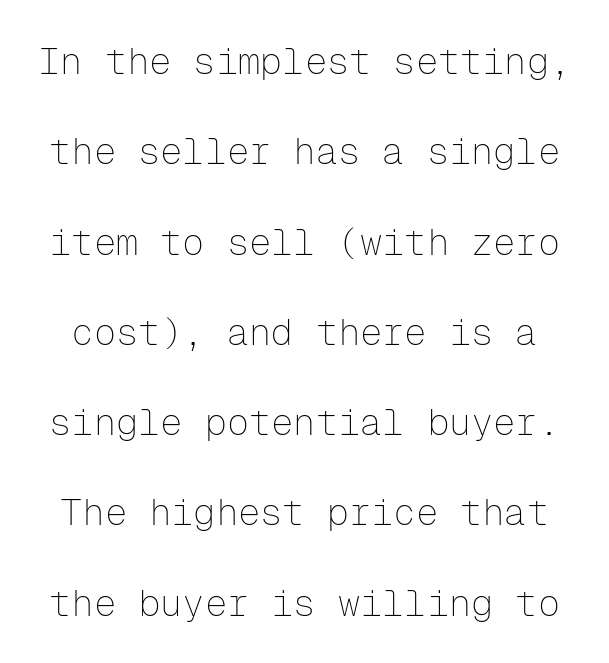
Q: Is the text bold? A: No.
Q: Is the text italic (slanted)? A: No, it is upright.
Q: Is the typeface a serif or a sans-serif typeface? A: Sans-serif.
Q: Is the text underlined? A: No.
Q: Is the spacing between letters normal or unusually wide? A: Normal.
Q: Is the spacing between lines tight, normal or loose? A: Loose.
Q: Width (condensed, normal, or wide)? A: Normal.
Q: Stroke contrast? A: Low.
Q: x-height? A: Medium.
Q: Monospaced? A: Yes.
